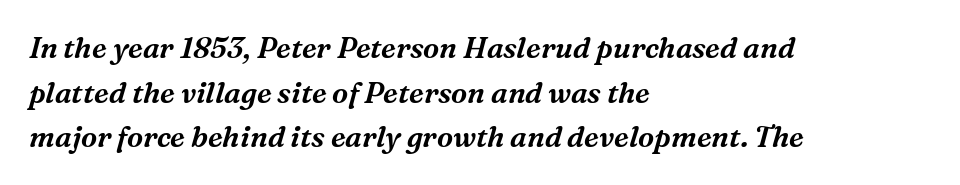
{"serif": "yes", "italic": "yes", "lean": "right", "slant_degrees": 16, "width": "normal", "stroke_contrast": "medium", "x_height": "medium", "monospaced": "no", "underline": "no", "align": "left", "line_spacing": "normal", "line_spacing_ratio": 1.54, "letter_spacing": "normal", "letter_spacing_em": 0.0, "glyph_px": 29}
